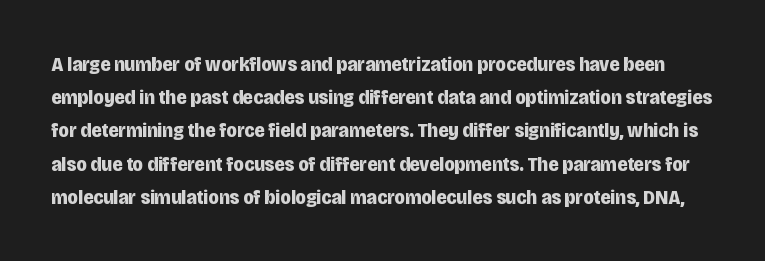
Q: Is the text bold? A: Yes.
Q: Is the text italic (slanted)? A: No, it is upright.
Q: Is the text underlined? A: No.
Q: Is the spacing between letters normal or unusually wide? A: Normal.
Q: Is the spacing between lines tight, normal or loose? A: Normal.
